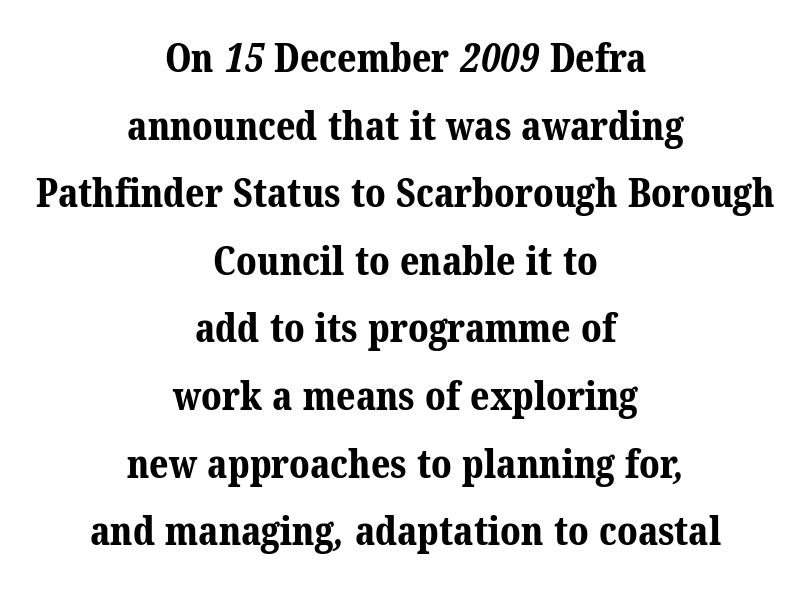
The glyphs have the mass of a bold cut. Is the letter spacing exaggerated? No — it looks like the ordinary default. The baseline area is clear. Check where the strokes stop: tiny serifs finish them off. Each letter keeps its own natural width here, so spacing adapts to shape. Both edges are ragged and mirror each other, which tells us the setting is centered.
